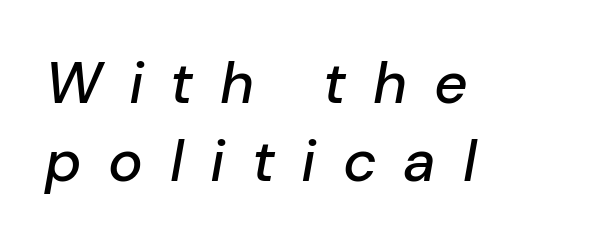
Q: Is the text italic (slanted)? A: Yes, it leans right by about 10 degrees.
Q: Is the text underlined? A: No.
Q: How is the paragraph aligned? A: Left-aligned.
Q: Is the spacing between letters normal or unusually wide? A: Unusually wide.
Q: Is the spacing between lines tight, normal or loose? A: Normal.
Q: Width (condensed, normal, or wide)? A: Normal.
Q: Stroke contrast? A: Low.
Q: x-height? A: Medium.
Q: Monospaced? A: No.
